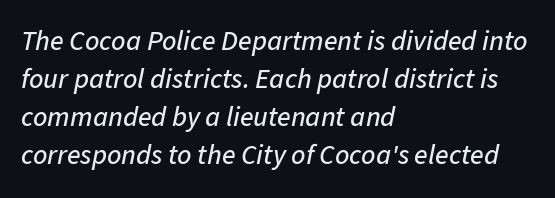
Q: Is the text italic (slanted)? A: Yes, it leans right by about 11 degrees.
Q: Is the text underlined? A: No.
Q: How is the paragraph aligned? A: Left-aligned.
Q: Is the spacing between letters normal or unusually wide? A: Normal.
Q: Is the spacing between lines tight, normal or loose? A: Normal.
Q: Width (condensed, normal, or wide)? A: Normal.
Q: Stroke contrast? A: Low.
Q: x-height? A: Medium.
Q: Monospaced? A: No.
